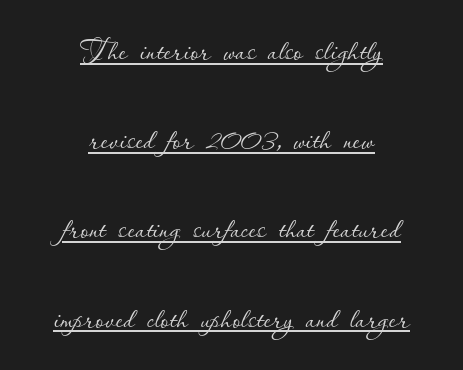
{"bold": "no", "weight": "thin", "width": "normal", "stroke_contrast": "low", "x_height": "small", "monospaced": "no", "underline": "yes", "align": "center", "line_spacing": "loose", "line_spacing_ratio": 2.23, "letter_spacing": "normal", "letter_spacing_em": 0.0, "glyph_px": 40}
